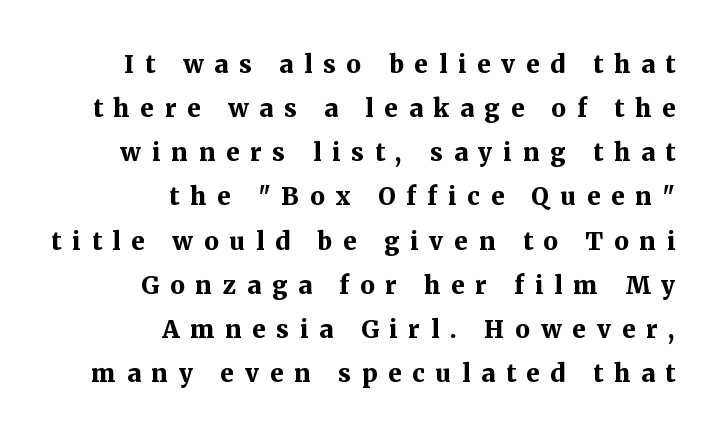
The image shows 24 px bold type, upright; set right-aligned, line spacing 1.84x, unusually wide letter spacing (+0.46 em), not underlined.
